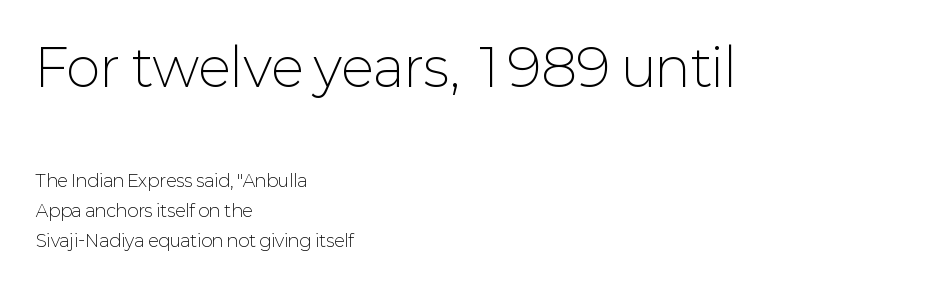
The image shows 52 px light sans-serif type, upright; set left-aligned, line spacing 1.77x, normal letter spacing, not underlined; the first (top) block is 3.06x larger; low stroke contrast and a medium x-height.
